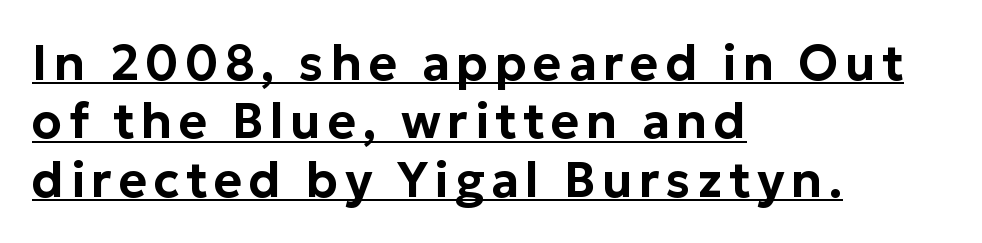
{"serif": "no", "italic": "no", "width": "normal", "stroke_contrast": "low", "x_height": "medium", "monospaced": "no", "underline": "yes", "align": "left", "line_spacing_ratio": 1.19, "glyph_px": 49}
